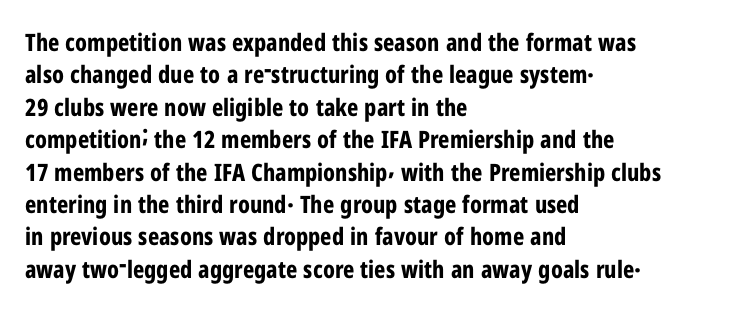
Q: Is the text bold? A: Yes.
Q: Is the text italic (slanted)? A: No, it is upright.
Q: Is the text underlined? A: No.
Q: How is the paragraph aligned? A: Left-aligned.
Q: Is the spacing between letters normal or unusually wide? A: Normal.
Q: Is the spacing between lines tight, normal or loose? A: Normal.
